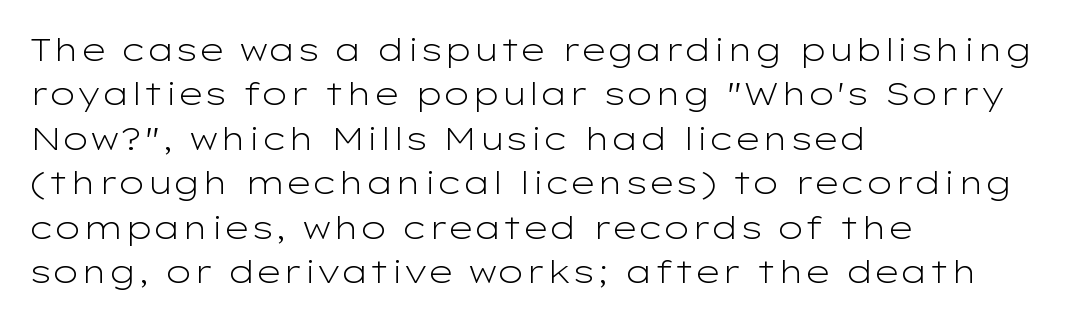
The image shows 32 px light, wide sans-serif type, upright; set left-aligned, normal line spacing (1.39x), normal letter spacing, not underlined; low stroke contrast and a medium x-height.
